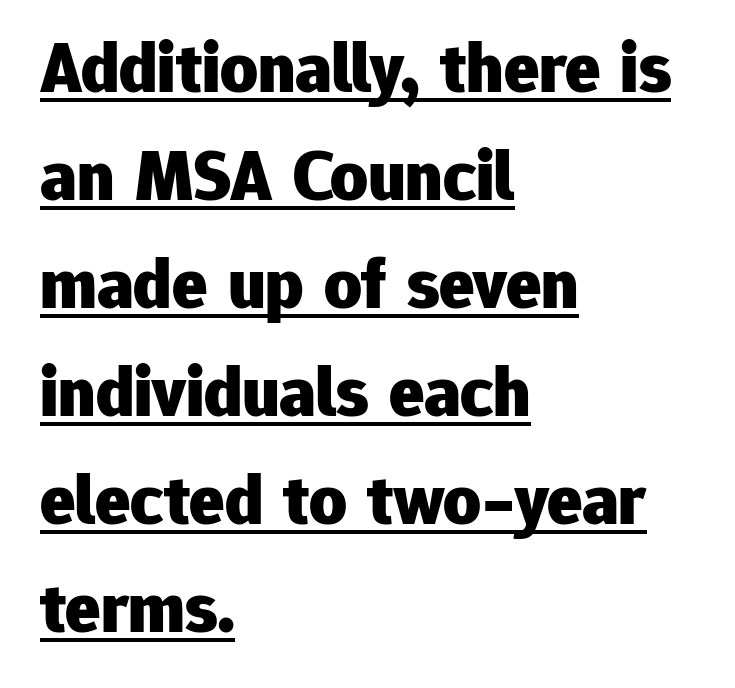
Has an underline been added? It has. The passage shown is typeset with a sans-serif family. Regarding leading, the lines here are spaced in the standard way. Character widths vary here, with narrow letters taking less room than wide ones. Each line starts at the same left margin while the right side varies.
